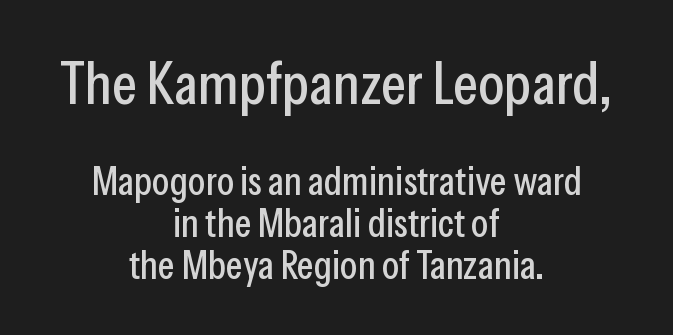
Do the characters align in a grid? No, the font is proportional. The font family rendered here belongs to the sans-serif group. Compared with a flush-left layout, this one balances lines on the center instead. You get the large type first, then a drop to smaller type. If you drew a line through each stem, it would be perfectly vertical. Decoration check: the copy has no underline.
